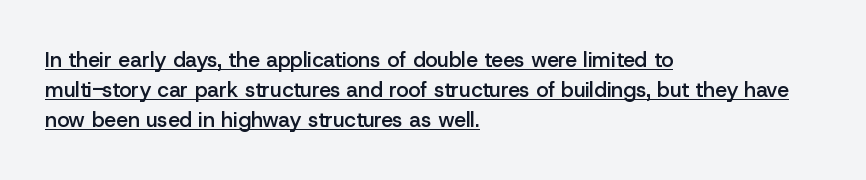
The image shows 21 px text type, upright; set left-aligned, normal line spacing (1.44x), normal letter spacing, underlined.
